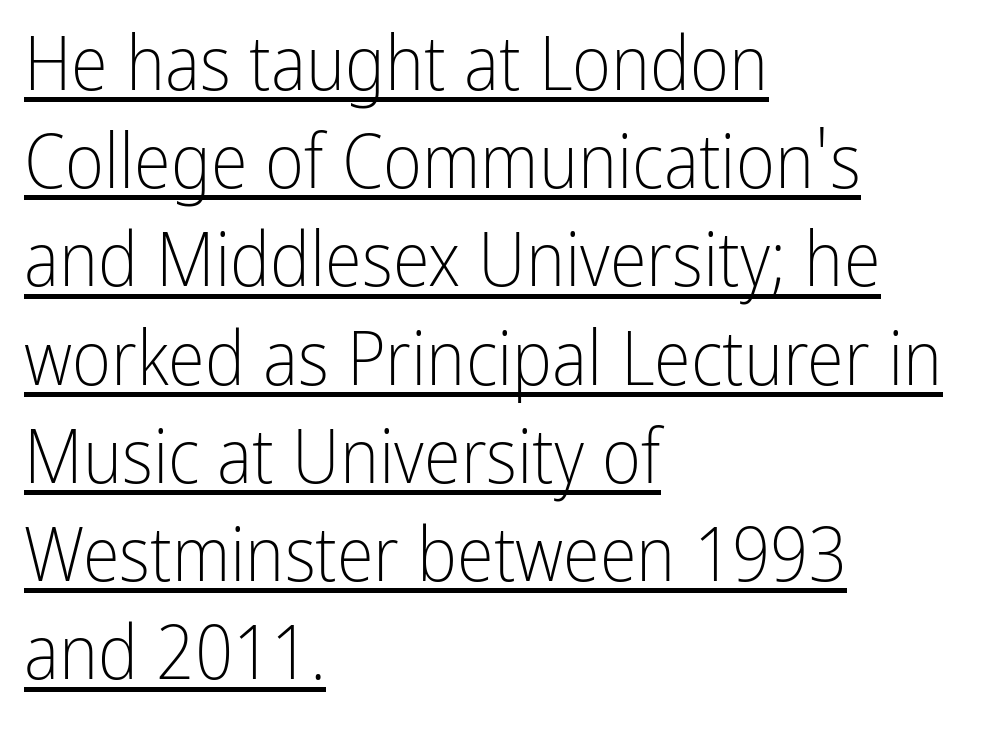
{"serif": "no", "italic": "no", "bold": "no", "weight": "light", "width": "condensed", "stroke_contrast": "low", "x_height": "medium", "monospaced": "no", "underline": "yes", "align": "left", "line_spacing": "normal", "line_spacing_ratio": 1.31, "letter_spacing": "normal", "letter_spacing_em": 0.0, "glyph_px": 75}
